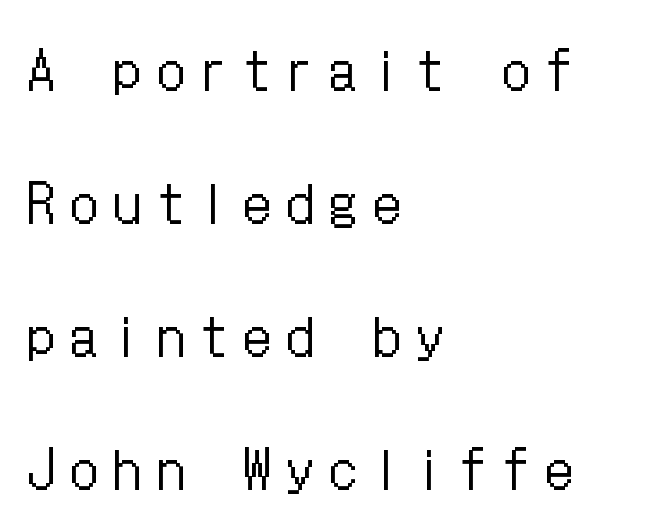
Q: Is the text bold? A: No.
Q: Is the text italic (slanted)? A: No, it is upright.
Q: Is the text underlined? A: No.
Q: How is the paragraph aligned? A: Left-aligned.
Q: Is the spacing between letters normal or unusually wide? A: Unusually wide.
Q: Is the spacing between lines tight, normal or loose? A: Loose.
Q: Width (condensed, normal, or wide)? A: Condensed.
Q: Stroke contrast? A: Low.
Q: x-height? A: Medium.
